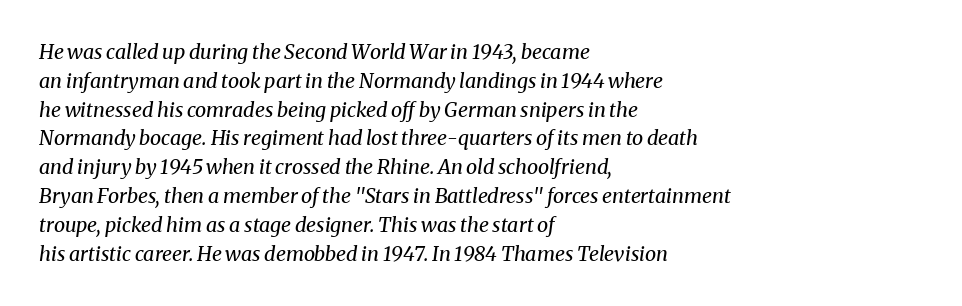
The image shows 20 px text type, italic (leaning right); set left-aligned, normal line spacing (1.44x), normal letter spacing, not underlined.
